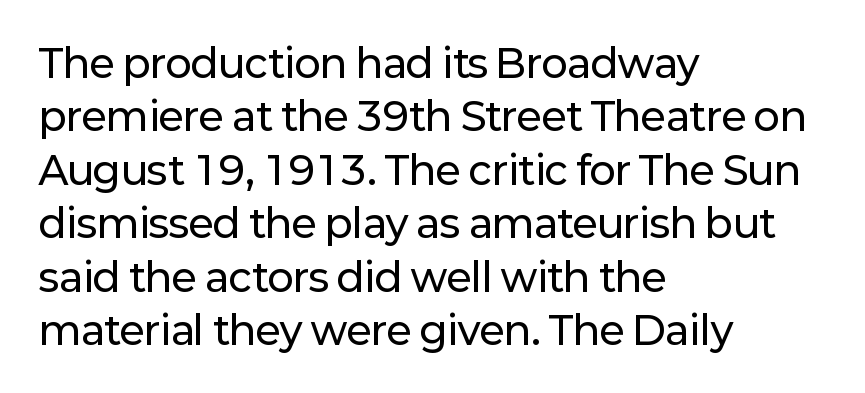
{"serif": "no", "italic": "no", "width": "normal", "stroke_contrast": "low", "x_height": "medium", "monospaced": "no", "underline": "no", "align": "left", "line_spacing": "normal", "line_spacing_ratio": 1.37, "letter_spacing": "normal", "letter_spacing_em": 0.0, "glyph_px": 39}
